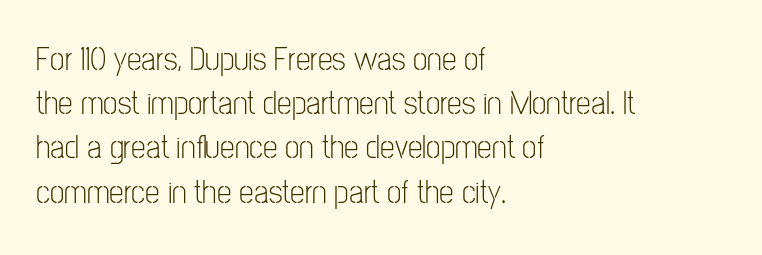
This rendering features lettering with no underline. Baseline-to-baseline distance is the conventional proportion of letter height. You can tell from the bare stems that sans-serif type was used. Counters stay open thanks to moderate or lighter strokes.
